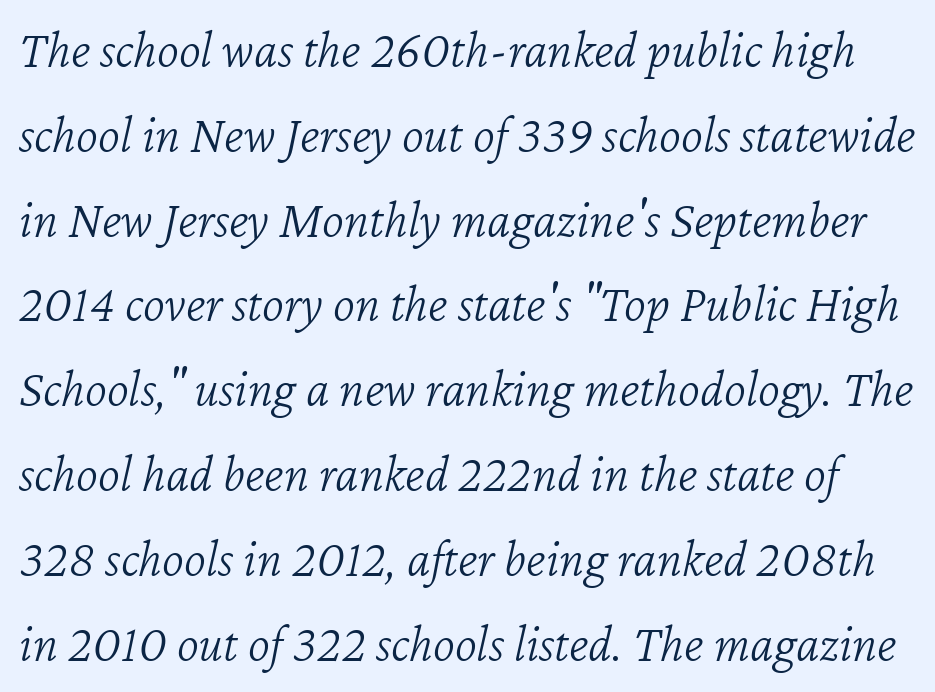
Q: Is the text bold? A: No.
Q: Is the text italic (slanted)? A: Yes, it leans right by about 12 degrees.
Q: Is the text underlined? A: No.
Q: Is the spacing between letters normal or unusually wide? A: Normal.
Q: Is the spacing between lines tight, normal or loose? A: Normal.
Q: Width (condensed, normal, or wide)? A: Normal.
Q: Stroke contrast? A: Low.
Q: x-height? A: Medium.
Q: Monospaced? A: No.
